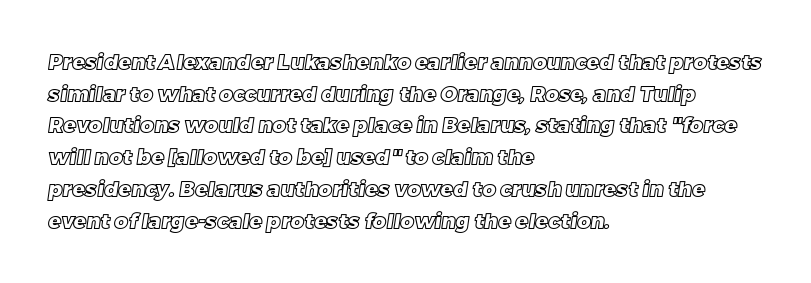
The image shows 21 px text type; set left-aligned, normal line spacing (1.51x), normal letter spacing, not underlined.
